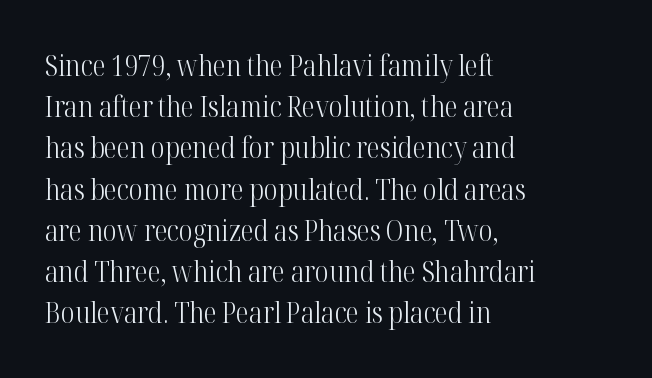
{"serif": "yes", "italic": "no", "bold": "no", "weight": "light", "width": "condensed", "stroke_contrast": "high", "x_height": "medium", "monospaced": "no", "underline": "no", "align": "left", "line_spacing": "normal", "line_spacing_ratio": 1.42, "letter_spacing": "normal", "letter_spacing_em": 0.0, "glyph_px": 29}
